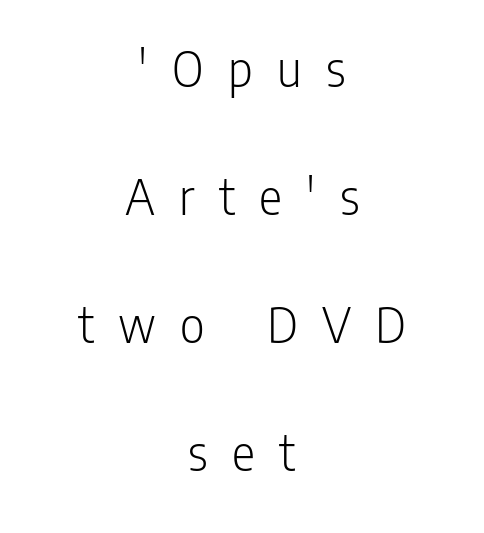
Q: Is the text bold? A: No.
Q: Is the text italic (slanted)? A: No, it is upright.
Q: Is the typeface a serif or a sans-serif typeface? A: Sans-serif.
Q: Is the text underlined? A: No.
Q: How is the paragraph aligned? A: Centered.
Q: Is the spacing between letters normal or unusually wide? A: Unusually wide.
Q: Is the spacing between lines tight, normal or loose? A: Loose.
Q: Width (condensed, normal, or wide)? A: Condensed.
Q: Stroke contrast? A: Low.
Q: x-height? A: Medium.
Q: Monospaced? A: No.
